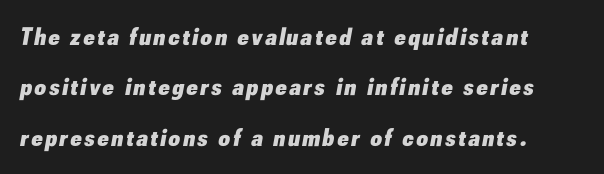
Q: Is the text bold? A: Yes.
Q: Is the text italic (slanted)? A: Yes, it leans right by about 10 degrees.
Q: Is the text underlined? A: No.
Q: Is the spacing between lines tight, normal or loose? A: Loose.
